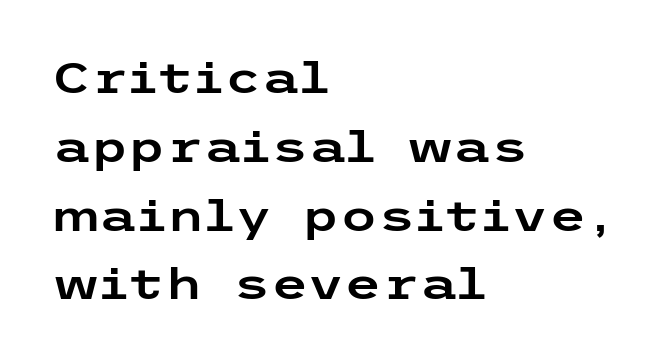
The image shows 43 px wide sans-serif type, upright; set left-aligned, normal line spacing (1.6x), normal letter spacing, not underlined; low stroke contrast and a medium x-height.
